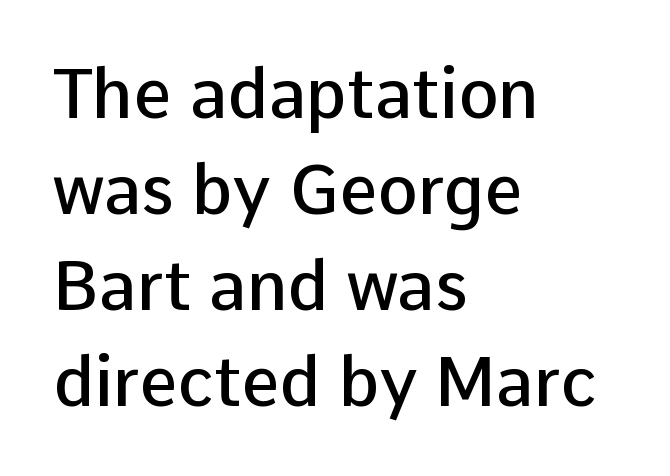
Q: Is the text bold? A: Semi-bold.
Q: Is the text italic (slanted)? A: No, it is upright.
Q: Is the typeface a serif or a sans-serif typeface? A: Sans-serif.
Q: Is the text underlined? A: No.
Q: How is the paragraph aligned? A: Left-aligned.
Q: Is the spacing between letters normal or unusually wide? A: Normal.
Q: Is the spacing between lines tight, normal or loose? A: Normal.
Q: Width (condensed, normal, or wide)? A: Normal.
Q: Stroke contrast? A: Low.
Q: x-height? A: Medium.
Q: Monospaced? A: No.
